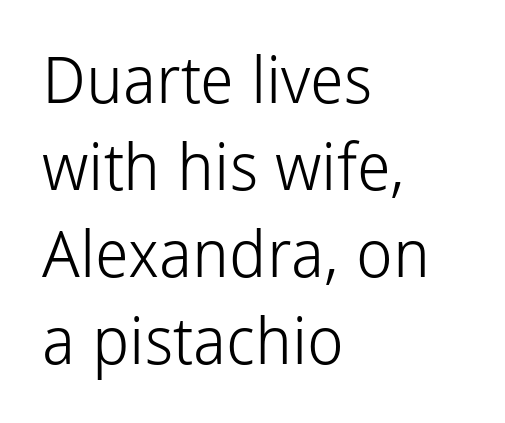
Is this a fixed-width face? No — the glyphs have proportional, varying widths. You could call the tracking neutral — neither tight nor loose. The words here are not underlined. Line beginnings align vertically; line endings do not. Designer's note — italics off, roman on.
